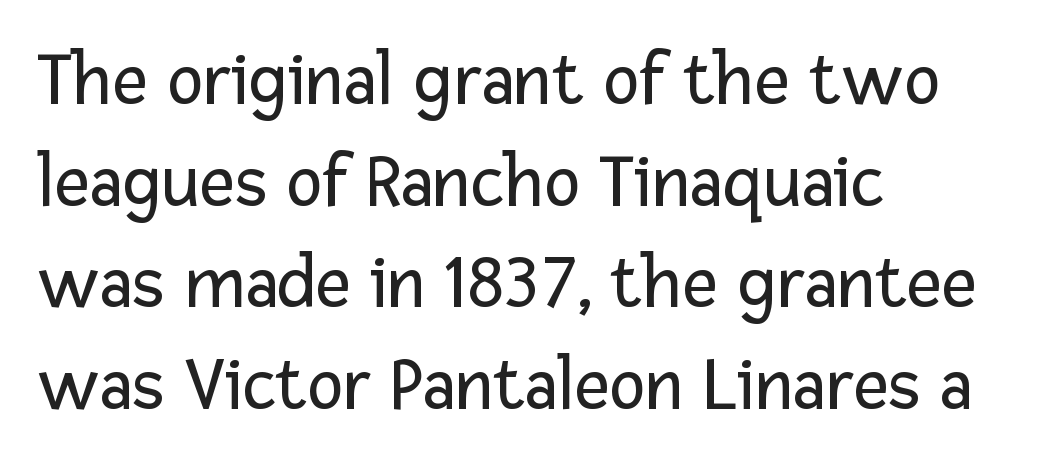
{"serif": "no", "italic": "no", "bold": "no", "weight": "regular", "width": "normal", "stroke_contrast": "low", "x_height": "medium", "monospaced": "no", "underline": "no", "align": "left", "line_spacing": "normal", "line_spacing_ratio": 1.32, "letter_spacing": "normal", "letter_spacing_em": 0.0, "glyph_px": 77}
